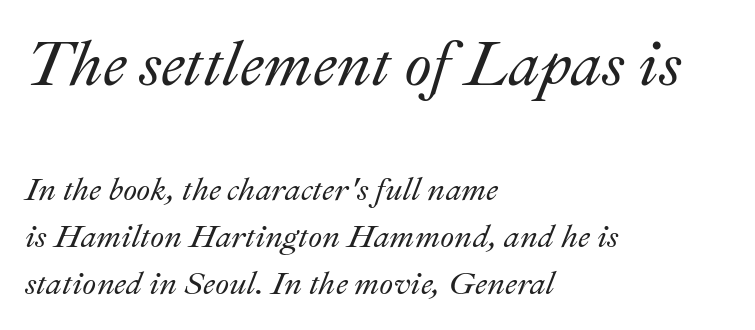
{"italic": "yes", "lean": "right", "slant_degrees": 22, "width": "normal", "stroke_contrast": "medium", "x_height": "small", "monospaced": "no", "underline": "no", "align": "left", "line_spacing": "normal", "line_spacing_ratio": 1.48, "letter_spacing": "normal", "letter_spacing_em": 0.0, "larger_block": "first", "size_ratio": 1.97, "glyph_px": 63}
